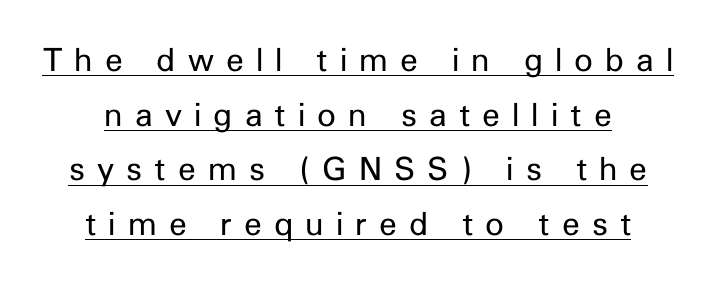
Q: Is the text bold? A: No.
Q: Is the text italic (slanted)? A: No, it is upright.
Q: Is the typeface a serif or a sans-serif typeface? A: Sans-serif.
Q: Is the text underlined? A: Yes.
Q: Is the spacing between letters normal or unusually wide? A: Unusually wide.
Q: Width (condensed, normal, or wide)? A: Normal.
Q: Stroke contrast? A: Low.
Q: x-height? A: Medium.
Q: Monospaced? A: No.
